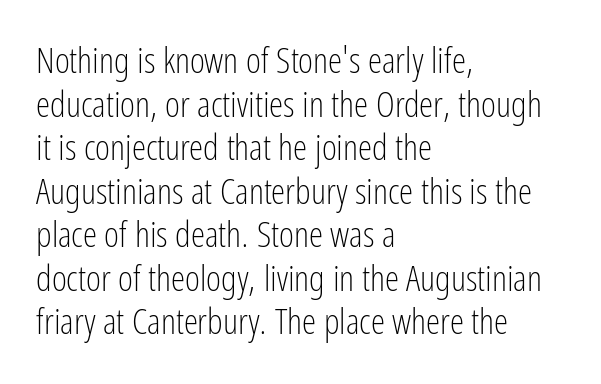
Q: Is the text bold? A: No.
Q: Is the text italic (slanted)? A: No, it is upright.
Q: Is the typeface a serif or a sans-serif typeface? A: Sans-serif.
Q: Is the text underlined? A: No.
Q: How is the paragraph aligned? A: Left-aligned.
Q: Is the spacing between letters normal or unusually wide? A: Normal.
Q: Width (condensed, normal, or wide)? A: Condensed.
Q: Stroke contrast? A: Low.
Q: x-height? A: Medium.
Q: Monospaced? A: No.
